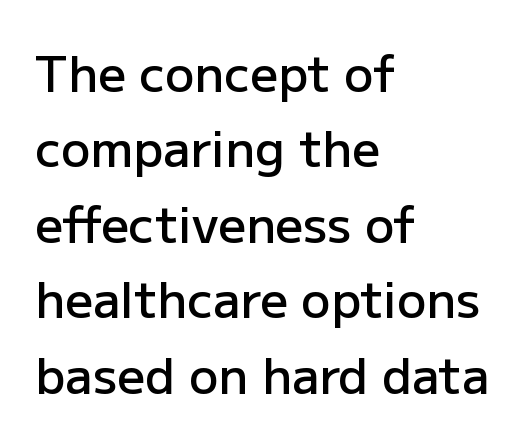
The specimen reads as upright at a glance. Do the characters align in a grid? No, the font is proportional. Notice how the passage keeps a crisp vertical edge on the left only. What stands out about the letter spacing? Nothing — it is the standard amount.
